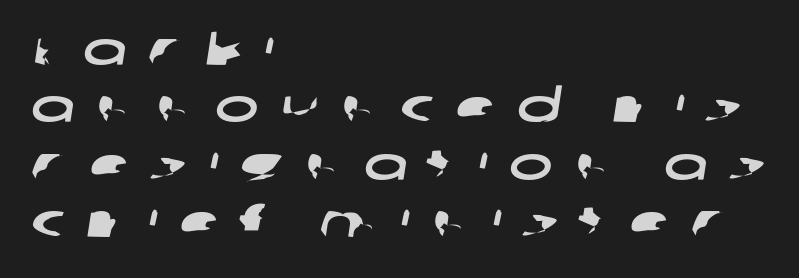
The image shows 46 px wide sans-serif type; set left-aligned, normal line spacing (1.25x), unusually wide letter spacing (+0.47 em), not underlined; low stroke contrast and a large x-height.
